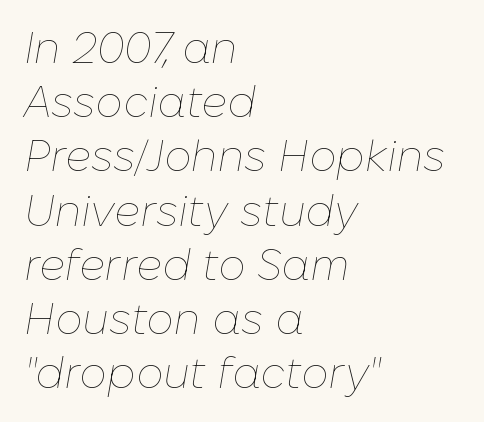
{"italic": "yes", "lean": "right", "slant_degrees": 10, "bold": "no", "weight": "thin", "width": "normal", "stroke_contrast": "low", "x_height": "medium", "monospaced": "no", "underline": "no", "align": "left", "line_spacing": "normal", "line_spacing_ratio": 1.26, "letter_spacing": "normal", "letter_spacing_em": 0.0, "glyph_px": 43}
